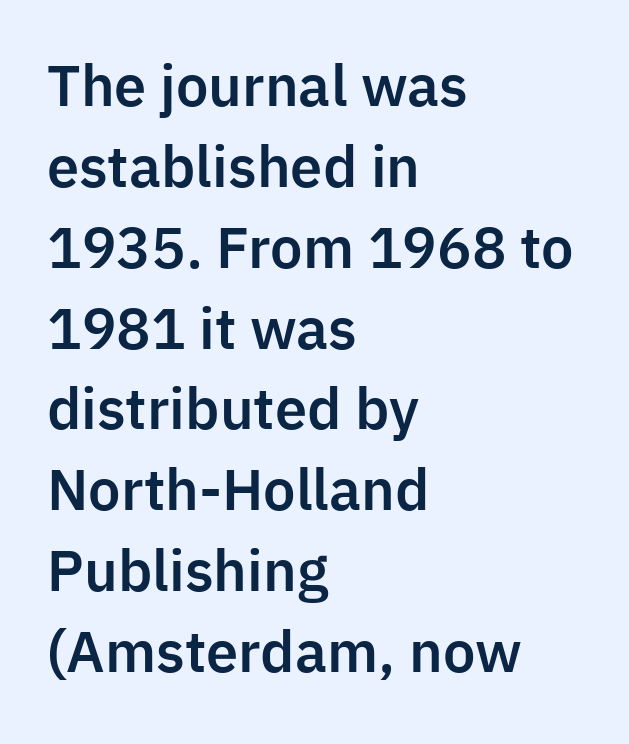
Rule under the text: the space is simply empty. The text was rendered using a sans face with plain stroke endings. Tracking here is standard; glyphs follow each other at the usual distance. A typesetter would call this proportional, since set widths differ per character. The rendering anchors every line to the left-hand side. Vertically, the passage feels balanced, rows spaced as you'd expect.
